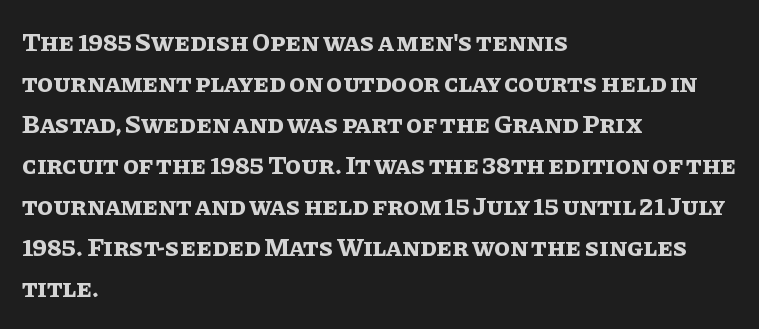
Q: Is the text bold? A: Yes.
Q: Is the text italic (slanted)? A: No, it is upright.
Q: Is the text underlined? A: No.
Q: How is the paragraph aligned? A: Left-aligned.
Q: Is the spacing between letters normal or unusually wide? A: Normal.
Q: Is the spacing between lines tight, normal or loose? A: Normal.
